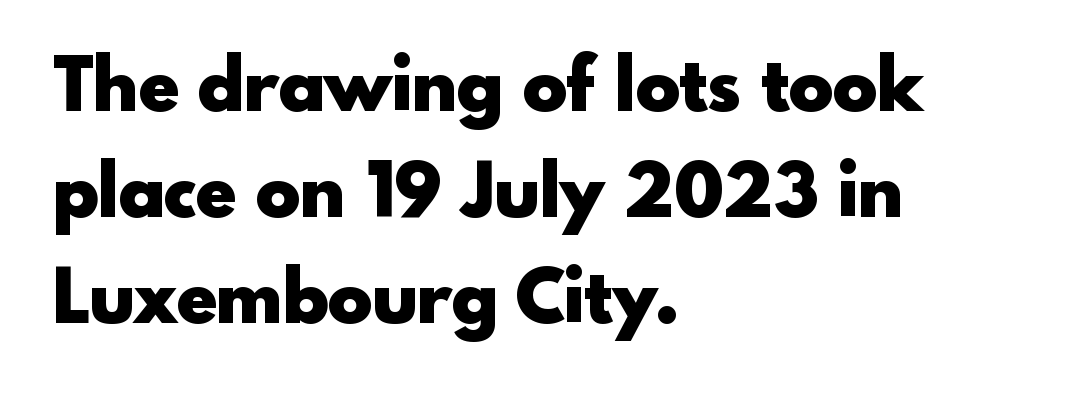
The image shows 74 px heavy sans-serif type, upright; set left-aligned, normal line spacing (1.43x), normal letter spacing, not underlined; a small x-height.
